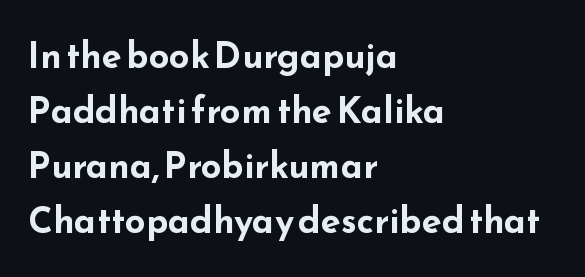
Note the varied advance widths — an 'i' is clearly narrower than an 'm'. Chunky letters — that's bold for sure. No extra tracking has been applied to these lines. The rag falls on the right side of this text block. If you measured baseline to baseline, you'd find a middling distance.
